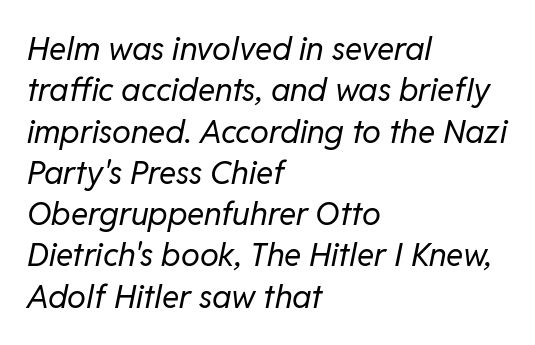
Q: Is the text bold? A: No.
Q: Is the text italic (slanted)? A: Yes, it leans right by about 11 degrees.
Q: Is the text underlined? A: No.
Q: How is the paragraph aligned? A: Left-aligned.
Q: Is the spacing between letters normal or unusually wide? A: Normal.
Q: Is the spacing between lines tight, normal or loose? A: Normal.
Q: Width (condensed, normal, or wide)? A: Normal.
Q: Stroke contrast? A: Low.
Q: x-height? A: Medium.
Q: Monospaced? A: No.
